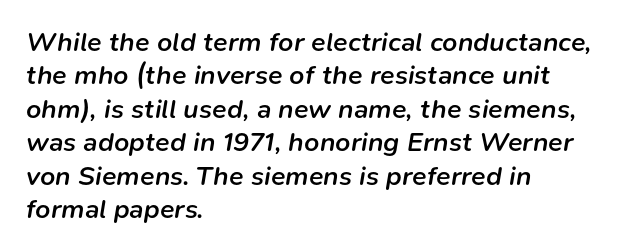
No word sits above an underline. The typography opts for an oblique posture over an upright one. Reading down the block, your eye returns to a fixed left position each line. This is moderately heavy type, rendered in semibold. There is no visible air inserted between adjacent glyphs.
